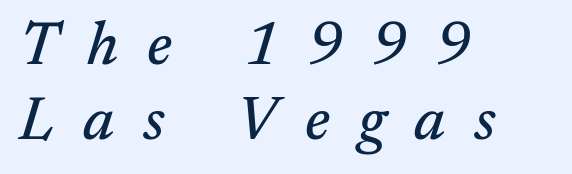
{"serif": "yes", "italic": "yes", "lean": "right", "slant_degrees": 17, "width": "normal", "stroke_contrast": "medium", "x_height": "medium", "monospaced": "no", "underline": "no", "align": "left", "line_spacing": "normal", "line_spacing_ratio": 1.25, "letter_spacing": "wide", "letter_spacing_em": 0.48, "glyph_px": 60}
